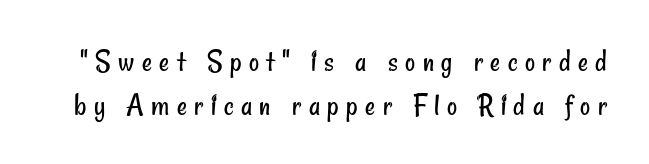
Is there much room between lines? A standard amount, neither cramped nor airy. In terms of letterspacing, this is a distinctly airy, spread setting. The words here are not underlined. The letters advance in unequal steps, a hallmark of proportional type. A sans-serif font was chosen for this passage.
